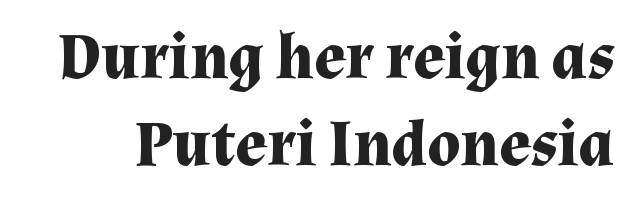
The type sits square on the baseline with zero lean. Does the leading feel generous? No, just average. Strong, thick strokes mark this as bold type. Character widths vary here, with narrow letters taking less room than wide ones. Nobody touched the tracking dial on this one. Look at the bottom of the vertical strokes: they flare into serifs here.
